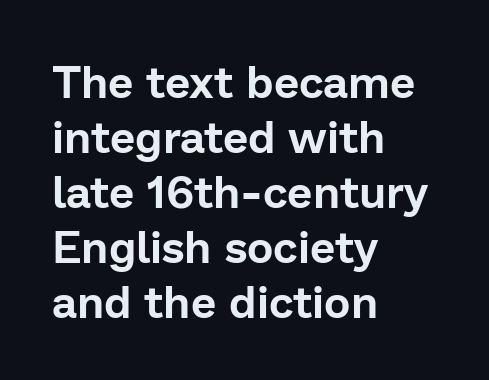
The image shows 45 px sans-serif type, upright; set left-aligned, line spacing 1.22x, normal letter spacing, not underlined; low stroke contrast and a medium x-height.
